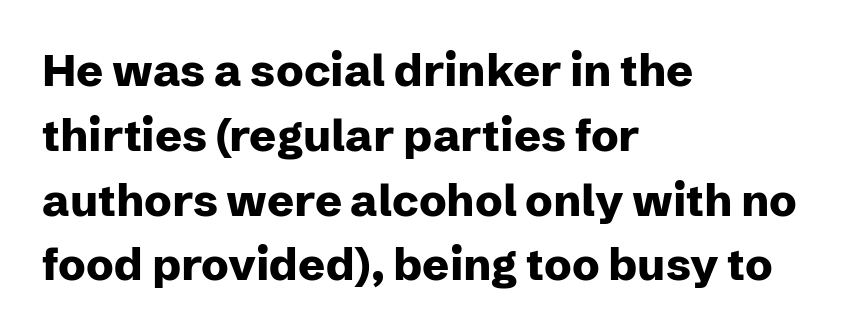
Nothing sits at the stroke ends, so this counts as sans-serif. Each letter keeps its own natural width here, so spacing adapts to shape. This is roman type, the default non-slanted kind. These lines keep a tight, regular rhythm from letter to letter. Typesetter's note: full bold, strokes at maximum text heaviness.
